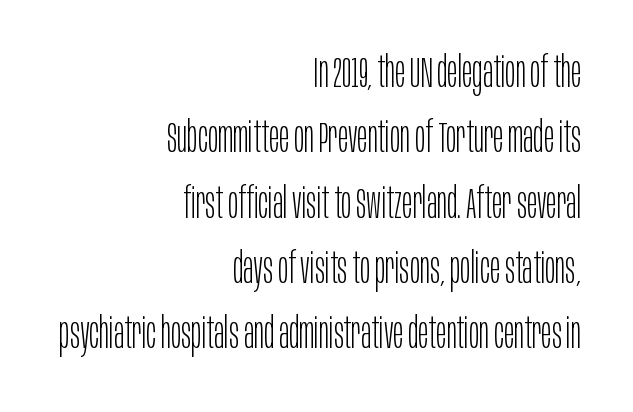
{"serif": "no", "italic": "no", "bold": "no", "weight": "light", "width": "condensed", "stroke_contrast": "low", "x_height": "large", "monospaced": "no", "underline": "no", "align": "right", "line_spacing": "normal", "line_spacing_ratio": 1.52, "letter_spacing": "normal", "letter_spacing_em": 0.0, "glyph_px": 43}
